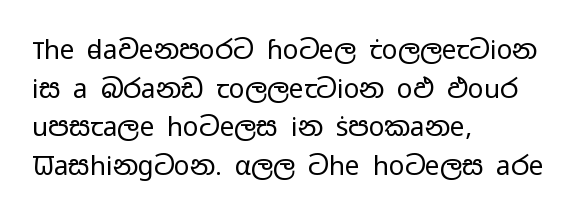
Q: Is the text bold? A: No.
Q: Is the text italic (slanted)? A: No, it is upright.
Q: Is the text underlined? A: No.
Q: How is the paragraph aligned? A: Left-aligned.
Q: Is the spacing between letters normal or unusually wide? A: Normal.
Q: Is the spacing between lines tight, normal or loose? A: Normal.
